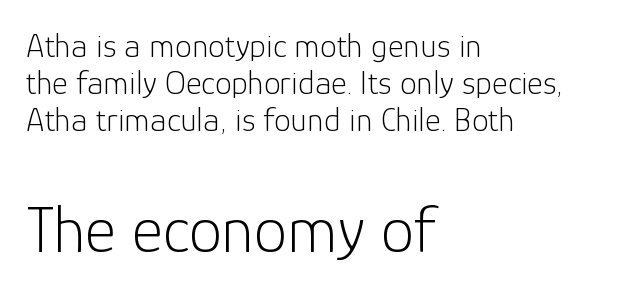
Ordinary non-slanted type is in use. In CSS terms this would be text-align: left. Tracking value appears to be zero — textbook default spacing. Note: smaller setting up top, larger setting below. Underlining? Definitely not there.
